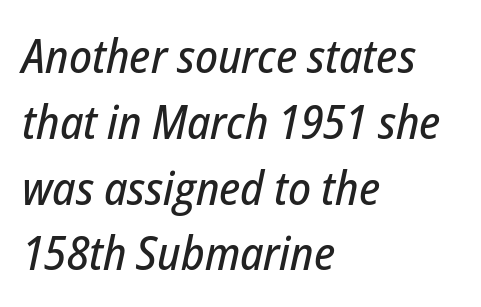
Q: Is the text italic (slanted)? A: Yes, it leans right by about 12 degrees.
Q: Is the text underlined? A: No.
Q: How is the paragraph aligned? A: Left-aligned.
Q: Is the spacing between letters normal or unusually wide? A: Normal.
Q: Is the spacing between lines tight, normal or loose? A: Normal.
Q: Width (condensed, normal, or wide)? A: Condensed.
Q: Stroke contrast? A: Low.
Q: x-height? A: Medium.
Q: Monospaced? A: No.
